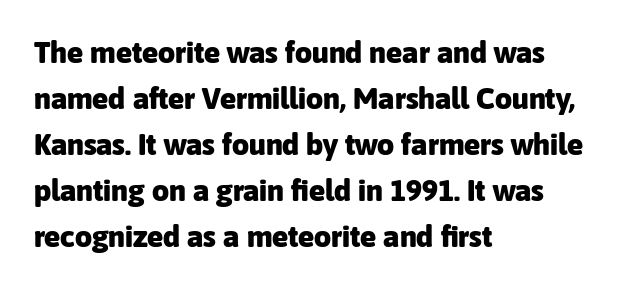
Q: Is the text bold? A: Yes.
Q: Is the text italic (slanted)? A: No, it is upright.
Q: Is the typeface a serif or a sans-serif typeface? A: Sans-serif.
Q: Is the text underlined? A: No.
Q: How is the paragraph aligned? A: Left-aligned.
Q: Is the spacing between letters normal or unusually wide? A: Normal.
Q: Is the spacing between lines tight, normal or loose? A: Normal.
Q: Width (condensed, normal, or wide)? A: Normal.
Q: Stroke contrast? A: Low.
Q: x-height? A: Medium.
Q: Monospaced? A: No.
